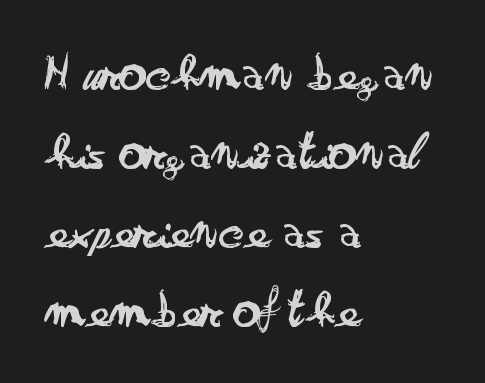
Stroke thickness stays within the range of a standard reading face or lighter. The glyphs in this specimen are sans serif. Line starts are locked; line ends wander. Underline: absent. These lines are rendered in a variable-pitch font.
